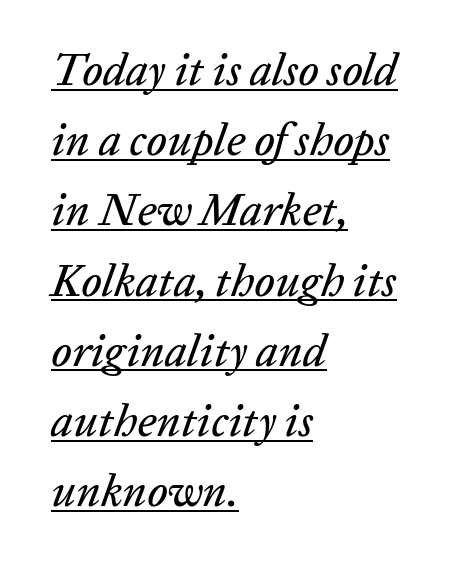
Q: Is the text italic (slanted)? A: Yes, it leans right by about 20 degrees.
Q: Is the text underlined? A: Yes.
Q: How is the paragraph aligned? A: Left-aligned.
Q: Is the spacing between letters normal or unusually wide? A: Normal.
Q: Is the spacing between lines tight, normal or loose? A: Normal.
Q: Width (condensed, normal, or wide)? A: Normal.
Q: Stroke contrast? A: Low.
Q: x-height? A: Medium.
Q: Monospaced? A: No.
